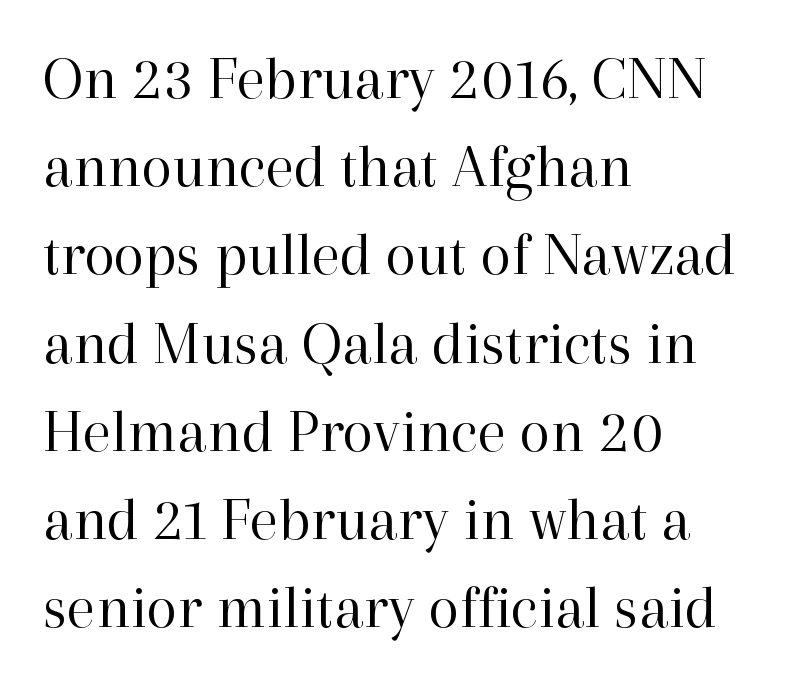
Q: Is the text bold? A: No.
Q: Is the text italic (slanted)? A: No, it is upright.
Q: Is the typeface a serif or a sans-serif typeface? A: Serif.
Q: Is the text underlined? A: No.
Q: How is the paragraph aligned? A: Left-aligned.
Q: Is the spacing between letters normal or unusually wide? A: Normal.
Q: Is the spacing between lines tight, normal or loose? A: Normal.
Q: Width (condensed, normal, or wide)? A: Normal.
Q: Stroke contrast? A: High.
Q: x-height? A: Medium.
Q: Monospaced? A: No.
